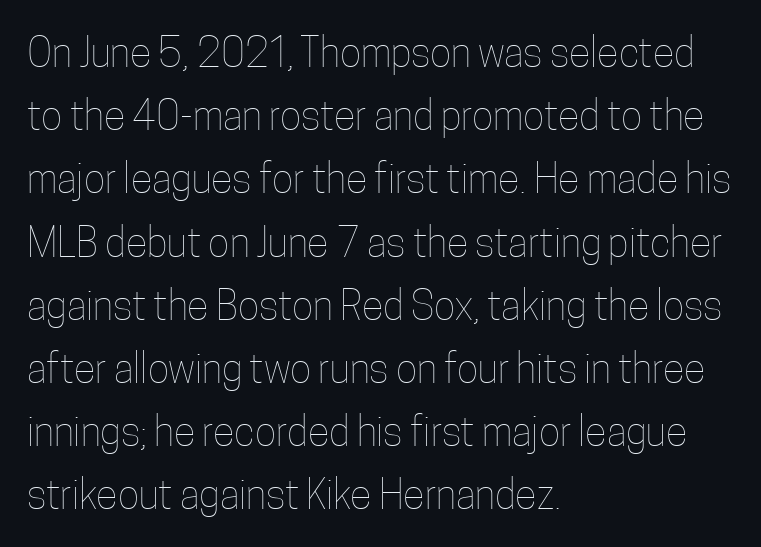
The image shows 40 px thin, condensed type, upright; set left-aligned, normal line spacing (1.58x), normal letter spacing, not underlined; low stroke contrast and a medium x-height.
